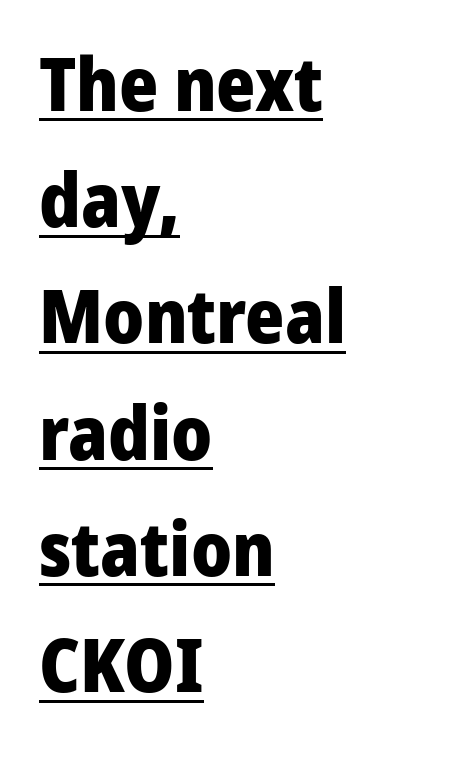
The image shows 75 px heavy sans-serif type, upright; set left-aligned, normal line spacing (1.55x), normal letter spacing, underlined; low stroke contrast and a medium x-height.
